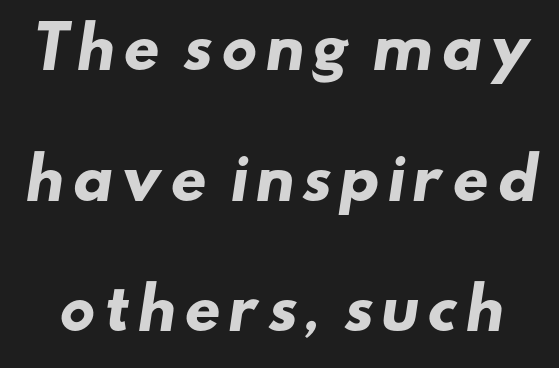
The image shows 57 px heavy, wide sans-serif type; set loose line spacing (2.29x), not underlined; low stroke contrast and a small x-height.
